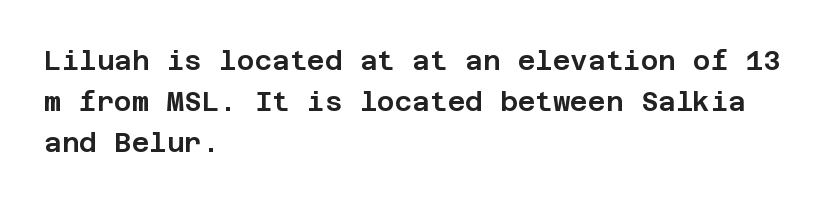
Q: Is the text italic (slanted)? A: No, it is upright.
Q: Is the text underlined? A: No.
Q: How is the paragraph aligned? A: Left-aligned.
Q: Is the spacing between letters normal or unusually wide? A: Normal.
Q: Is the spacing between lines tight, normal or loose? A: Normal.
